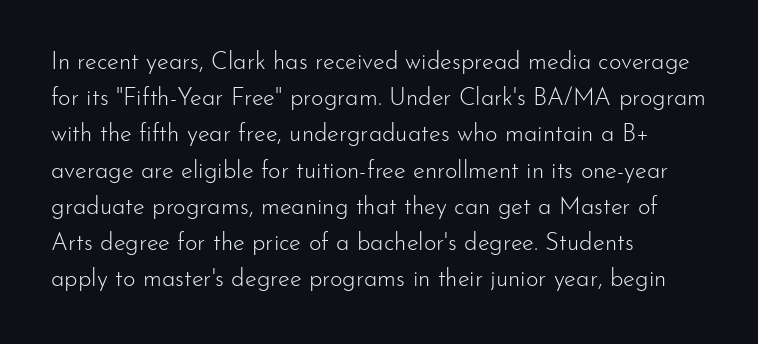
The image shows 24 px text type, upright; set left-aligned, normal line spacing (1.51x), normal letter spacing, not underlined.
